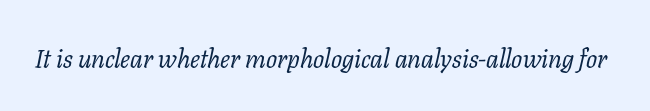
This sample uses plain, unmodified letter spacing. No letter is thick-stroked: the sample isn't bold. The axis of the letterforms is tilted away from vertical. A bare baseline throughout the passage.
